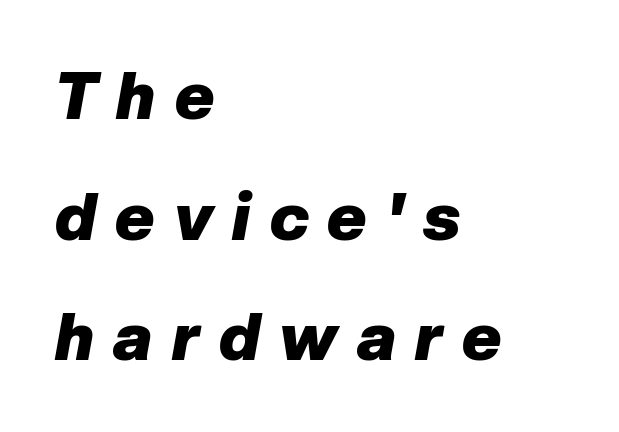
{"italic": "yes", "lean": "right", "slant_degrees": 10, "bold": "yes", "weight": "heavy", "width": "normal", "stroke_contrast": "low", "x_height": "medium", "monospaced": "no", "underline": "no", "align": "left", "line_spacing_ratio": 1.8, "letter_spacing": "wide", "letter_spacing_em": 0.29, "glyph_px": 67}
